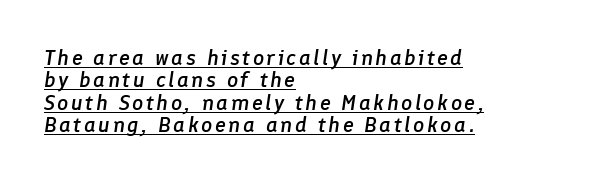
{"italic": "yes", "lean": "right", "slant_degrees": 8, "bold": "semi", "underline": "yes", "align": "left", "line_spacing": "tight", "line_spacing_ratio": 1.02, "glyph_px": 22}
